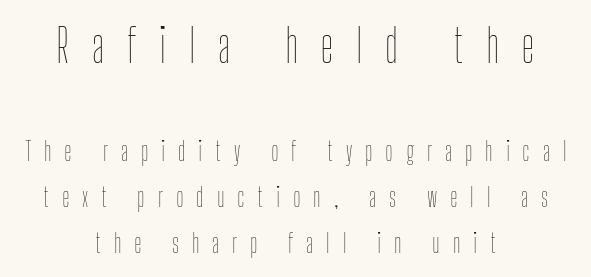
Think of a printed novel: that variable character pitch is what you see here. The lines in this sample share a center point and differ in where they start and stop. Posture: vertical. The face used here appears at its bigger size in the upper chunk. Underlining? Definitely not there. On a weight scale, this lands at 450 or below.
